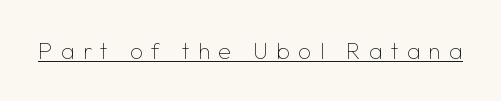
{"italic": "no", "bold": "no", "underline": "yes", "letter_spacing": "wide", "letter_spacing_em": 0.36, "glyph_px": 23}
